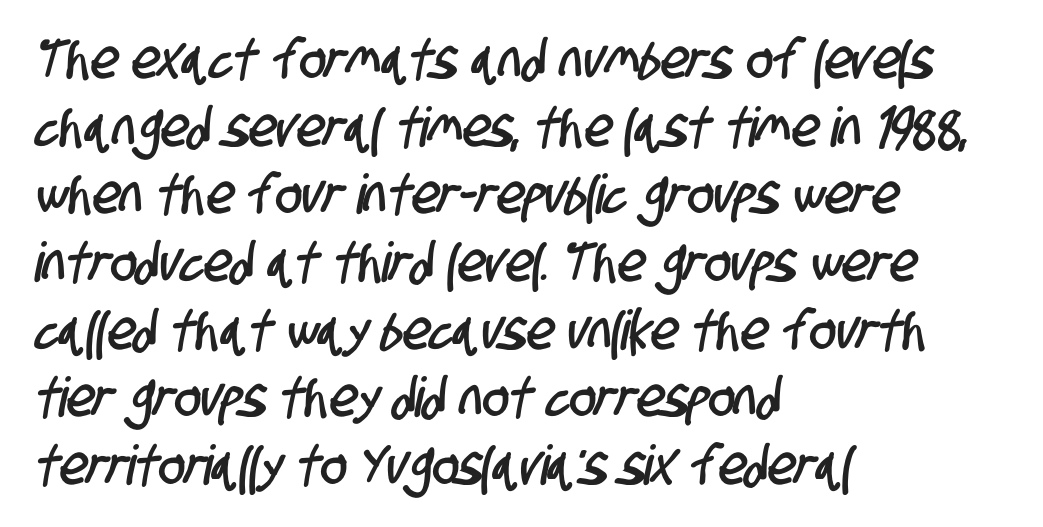
The image shows 55 px condensed sans-serif type; set left-aligned, line spacing 1.23x, normal letter spacing, not underlined; low stroke contrast and a large x-height.
